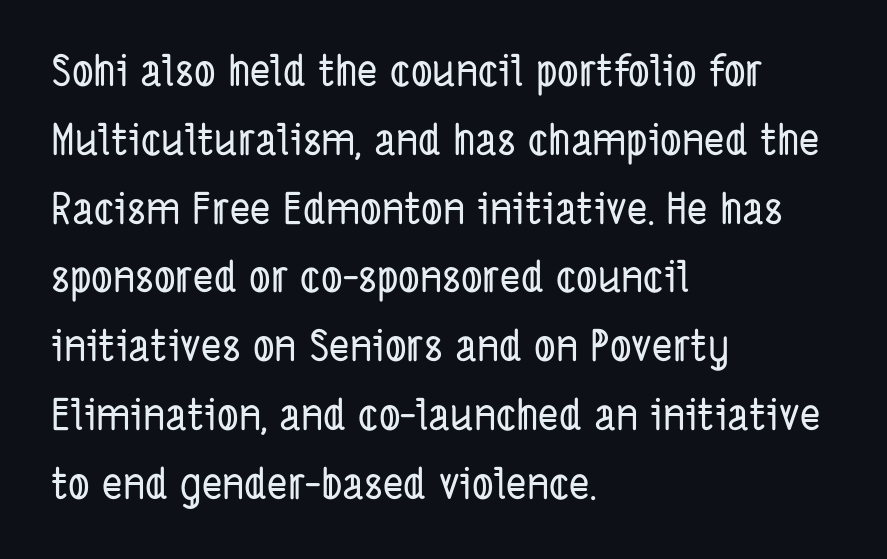
Normally led — the rows are evenly, conventionally spaced. Words appear dense and cohesive because spacing is normal. Just letters on the line, the space beneath them empty. In terms of letterform style, serifs are entirely absent.
